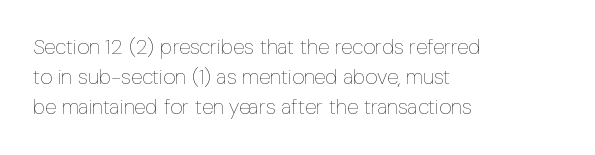
Q: Is the text bold? A: No.
Q: Is the text italic (slanted)? A: No, it is upright.
Q: Is the text underlined? A: No.
Q: How is the paragraph aligned? A: Left-aligned.
Q: Is the spacing between letters normal or unusually wide? A: Normal.
Q: Is the spacing between lines tight, normal or loose? A: Normal.
